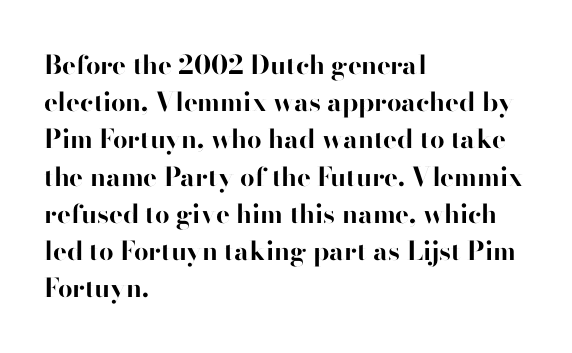
Notice how descenders clear the ascenders below comfortably — that's standard leading. Compared with an ordinary text face, these strokes are far heavier — a full bold. Compared with typical body copy, the letter spacing here is the same. Italic: no, the glyphs are upright roman. The rag falls on the right side of this text block. Descenders hang freely into open space.
